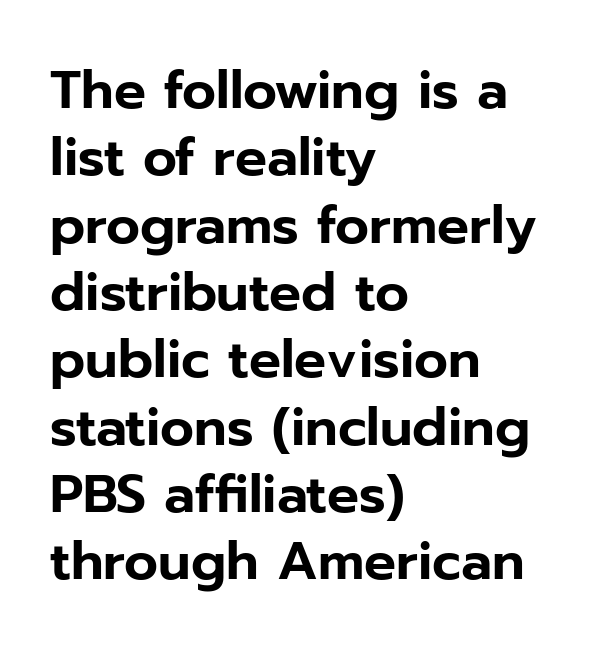
Q: Is the text italic (slanted)? A: No, it is upright.
Q: Is the typeface a serif or a sans-serif typeface? A: Sans-serif.
Q: Is the text underlined? A: No.
Q: How is the paragraph aligned? A: Left-aligned.
Q: Is the spacing between letters normal or unusually wide? A: Normal.
Q: Is the spacing between lines tight, normal or loose? A: Normal.
Q: Width (condensed, normal, or wide)? A: Normal.
Q: Stroke contrast? A: Low.
Q: x-height? A: Medium.
Q: Monospaced? A: No.
